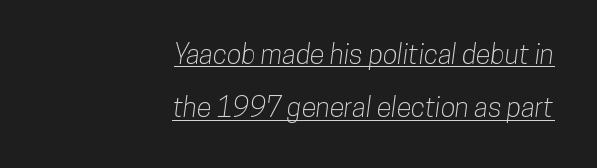
Q: Is the text underlined? A: Yes.
Q: How is the paragraph aligned? A: Right-aligned.
Q: Is the spacing between letters normal or unusually wide? A: Normal.
Q: Is the spacing between lines tight, normal or loose? A: Loose.
